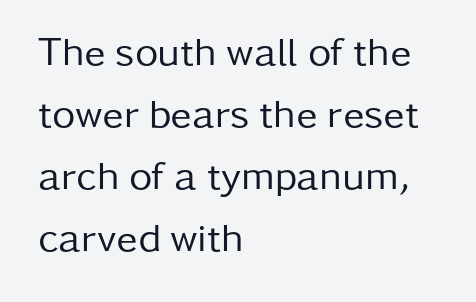
{"serif": "no", "italic": "no", "bold": "no", "weight": "regular", "width": "normal", "stroke_contrast": "low", "x_height": "medium", "monospaced": "no", "underline": "no", "align": "left", "line_spacing": "normal", "line_spacing_ratio": 1.55, "letter_spacing": "normal", "letter_spacing_em": 0.0, "glyph_px": 40}
